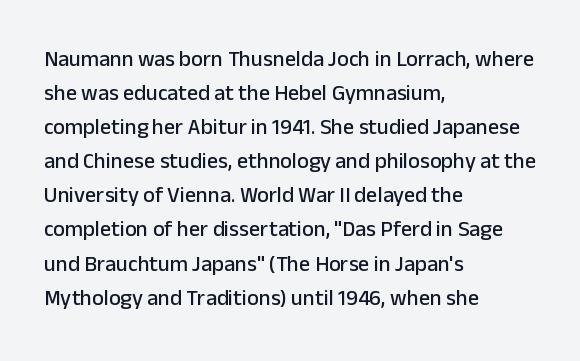
Students, observe: this is what conventionally led text looks like. This sample uses an upright cut, with every glyph sitting square on the baseline. A clean baseline with only descenders dipping below it. Each word holds together tightly as a unit, with standard inter-letter gaps.
